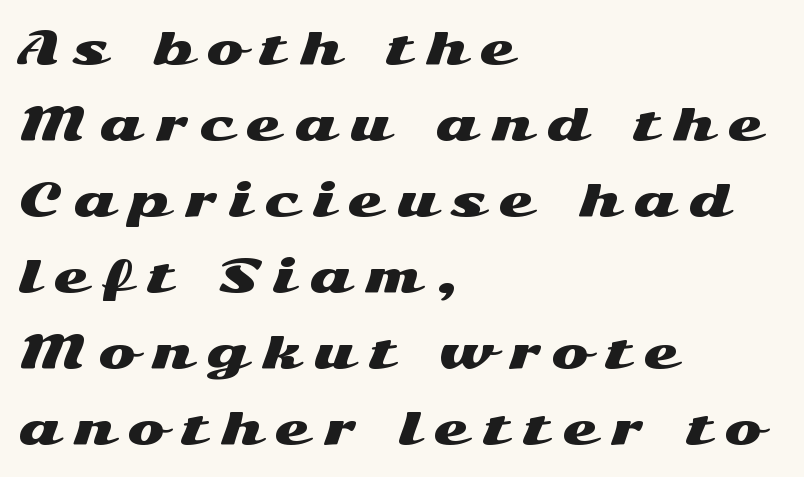
The space between consecutive lines is moderate. Look at the tracking — it's clearly loosened, letters drifting apart. The baseline area is clear.
